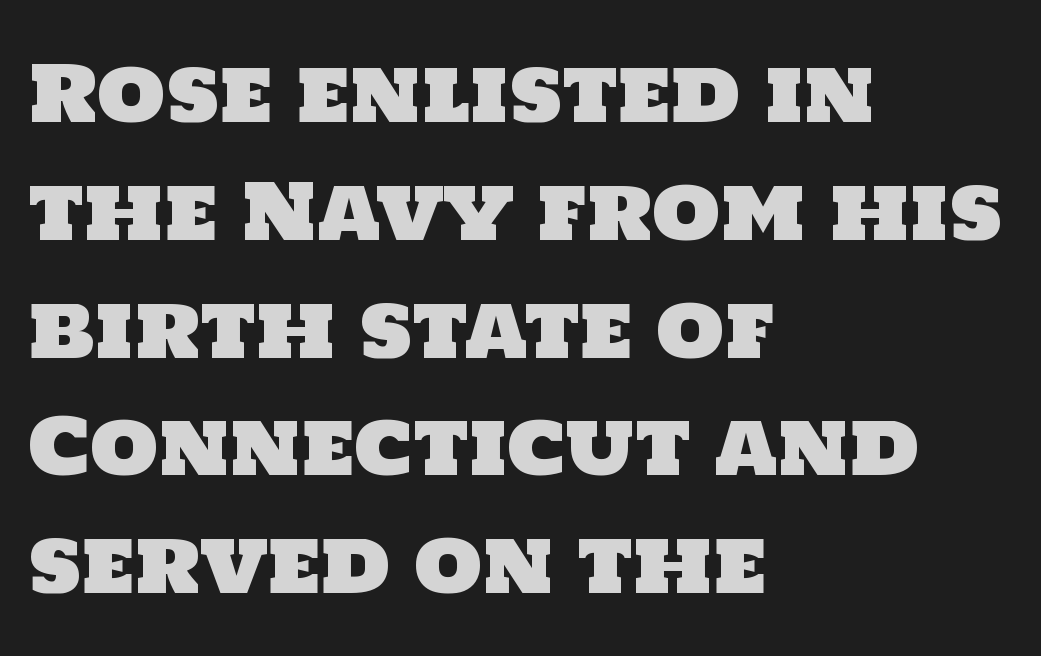
{"serif": "no", "width": "normal", "stroke_contrast": "low", "x_height": "large", "monospaced": "no", "underline": "no", "align": "left", "line_spacing": "normal", "line_spacing_ratio": 1.51, "letter_spacing": "normal", "letter_spacing_em": 0.0, "glyph_px": 78}
